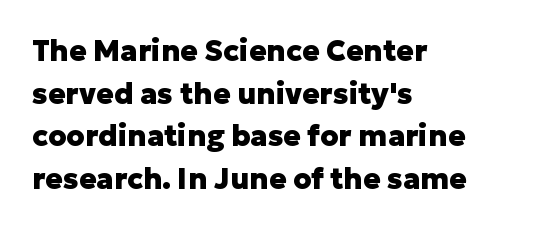
The image shows 29 px heavy sans-serif type, upright; set left-aligned, normal line spacing (1.47x), normal letter spacing, not underlined; low stroke contrast and a medium x-height.
